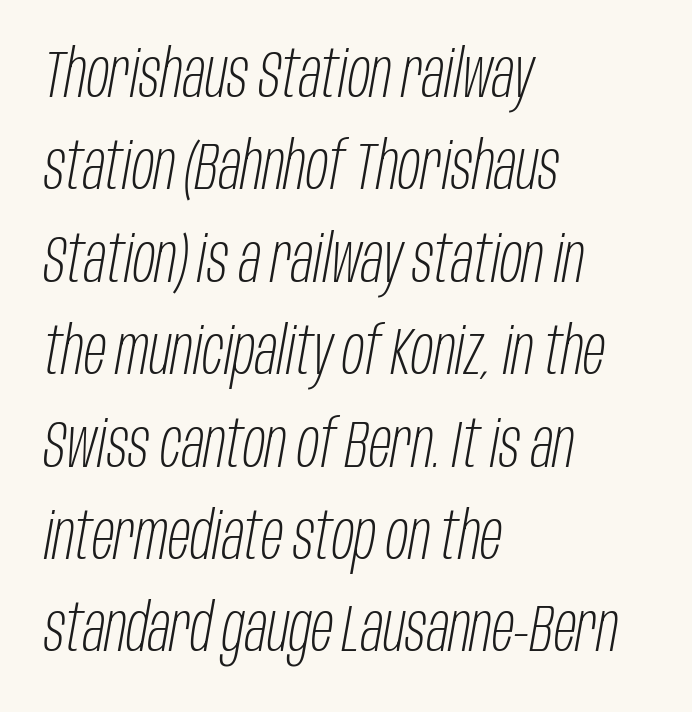
Q: Is the text bold? A: No.
Q: Is the text italic (slanted)? A: Yes, it leans right by about 10 degrees.
Q: Is the text underlined? A: No.
Q: How is the paragraph aligned? A: Left-aligned.
Q: Is the spacing between letters normal or unusually wide? A: Normal.
Q: Is the spacing between lines tight, normal or loose? A: Normal.
Q: Width (condensed, normal, or wide)? A: Condensed.
Q: Stroke contrast? A: Low.
Q: x-height? A: Large.
Q: Monospaced? A: No.
